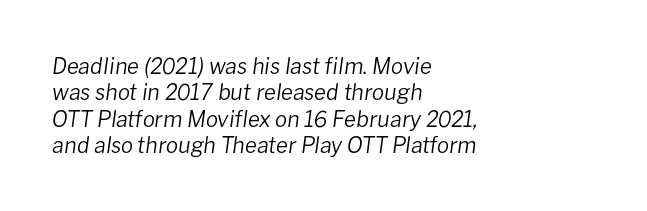
{"italic": "yes", "lean": "right", "slant_degrees": 8, "bold": "no", "underline": "no", "align": "left", "line_spacing_ratio": 1.2, "letter_spacing": "normal", "letter_spacing_em": 0.0, "glyph_px": 22}
